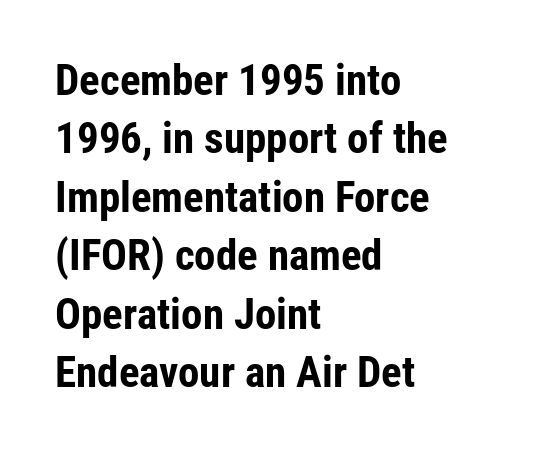
Compared with typical body copy, the letter spacing here is the same. Nope, not italic — everything's standing straight. The letters are bold, with thick, heavy strokes. Do the characters align in a grid? No, the font is proportional. Casual observation: everything's shoved over to the left. Vertically, the passage feels balanced, rows spaced as you'd expect.
